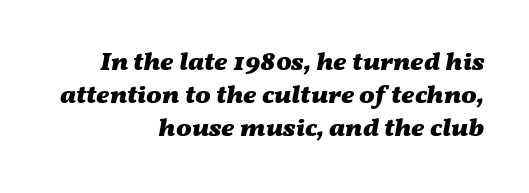
{"italic": "yes", "lean": "right", "slant_degrees": 11, "bold": "yes", "underline": "no", "align": "right", "line_spacing": "normal", "line_spacing_ratio": 1.26, "letter_spacing": "normal", "letter_spacing_em": 0.0, "glyph_px": 26}
